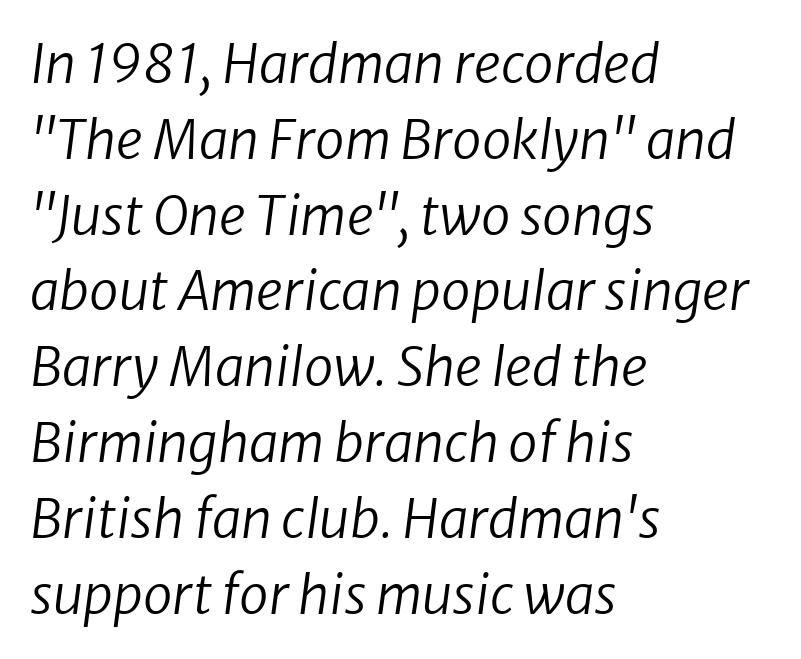
Q: Is the text bold? A: No.
Q: Is the text italic (slanted)? A: Yes, it leans right by about 8 degrees.
Q: Is the text underlined? A: No.
Q: How is the paragraph aligned? A: Left-aligned.
Q: Is the spacing between letters normal or unusually wide? A: Normal.
Q: Is the spacing between lines tight, normal or loose? A: Normal.
Q: Width (condensed, normal, or wide)? A: Normal.
Q: Stroke contrast? A: Low.
Q: x-height? A: Medium.
Q: Monospaced? A: No.
